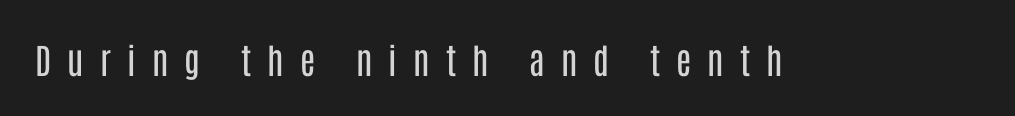
The space directly below the letters is spotless. Do the characters align in a grid? No, the font is proportional. Nope, no serifs anywhere on these letters. Words appear elongated and porous because spacing is wide. Letters have the restrained weight of plain body copy at most. You can tell it's not italic because the verticals are truly vertical.
